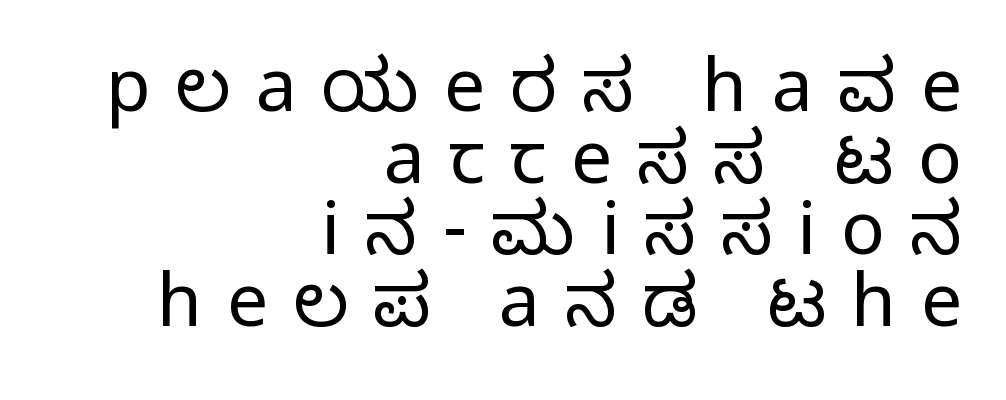
The image shows 73 px regular-weight sans-serif type, upright; set right-aligned, tight line spacing (0.98x), unusually wide letter spacing (+0.34 em), not underlined; low stroke contrast and a medium x-height.
